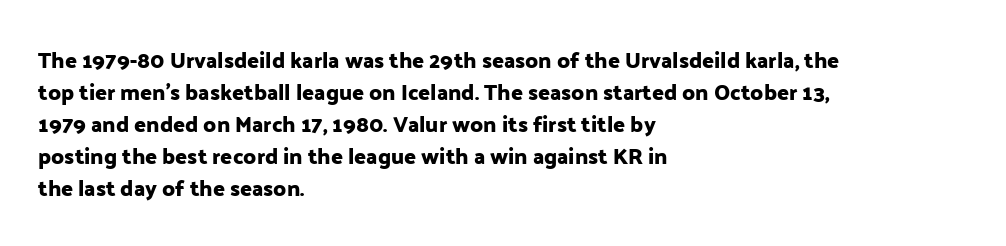
{"italic": "no", "underline": "no", "align": "left", "line_spacing": "normal", "line_spacing_ratio": 1.46, "letter_spacing": "normal", "letter_spacing_em": 0.0, "glyph_px": 22}
